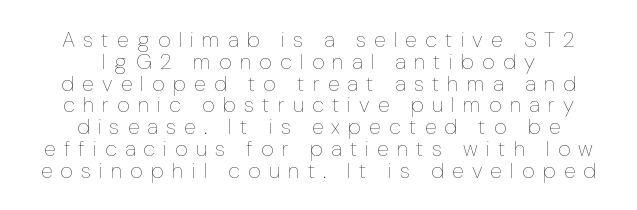
{"italic": "no", "bold": "no", "underline": "no", "align": "center", "line_spacing": "tight", "line_spacing_ratio": 0.99, "letter_spacing": "wide", "letter_spacing_em": 0.37, "glyph_px": 22}
